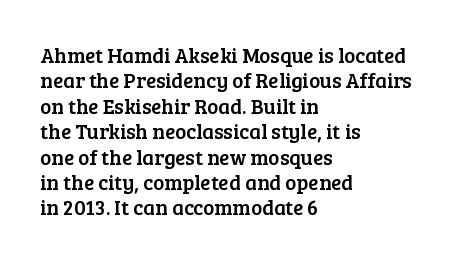
Q: Is the text italic (slanted)? A: No, it is upright.
Q: Is the text underlined? A: No.
Q: How is the paragraph aligned? A: Left-aligned.
Q: Is the spacing between letters normal or unusually wide? A: Normal.
